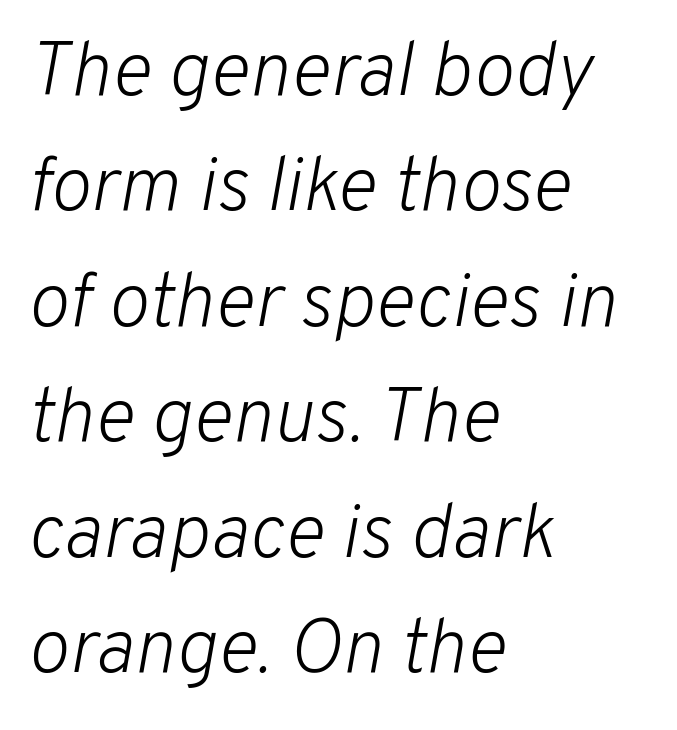
The image shows 77 px light type, italic (leaning right); set left-aligned, normal line spacing (1.5x), normal letter spacing, not underlined; low stroke contrast and a medium x-height.
